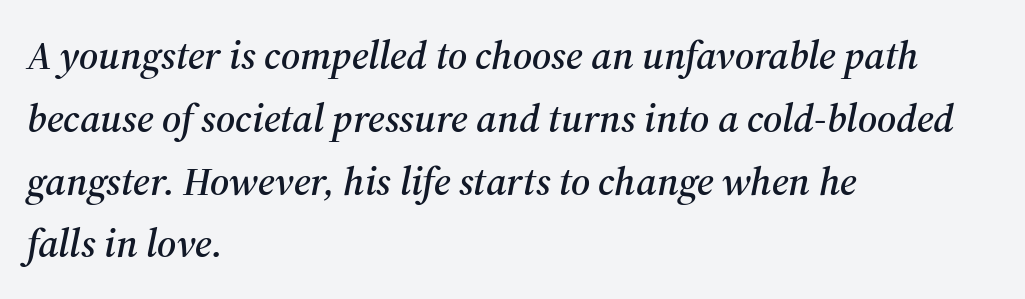
Q: Is the text italic (slanted)? A: Yes, it leans right by about 12 degrees.
Q: Is the typeface a serif or a sans-serif typeface? A: Serif.
Q: Is the text underlined? A: No.
Q: How is the paragraph aligned? A: Left-aligned.
Q: Is the spacing between letters normal or unusually wide? A: Normal.
Q: Is the spacing between lines tight, normal or loose? A: Normal.
Q: Width (condensed, normal, or wide)? A: Normal.
Q: Stroke contrast? A: Medium.
Q: x-height? A: Medium.
Q: Monospaced? A: No.
